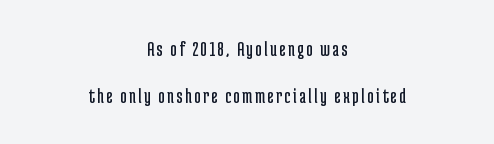
{"italic": "no", "bold": "no", "underline": "no", "align": "center", "line_spacing": "loose", "line_spacing_ratio": 2.12, "glyph_px": 22}
